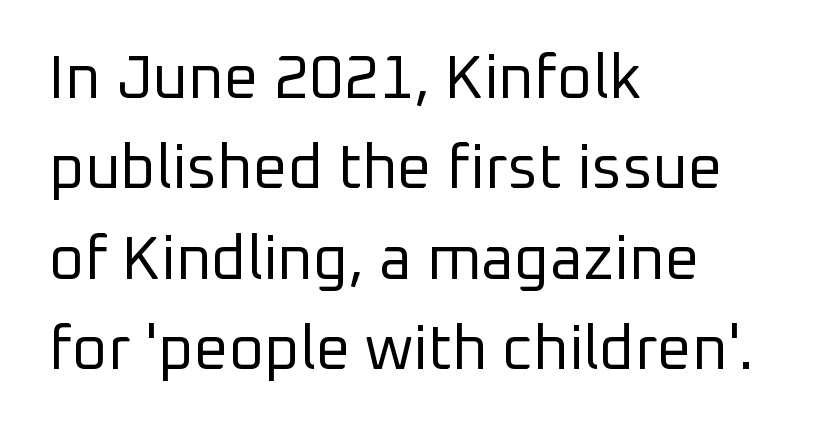
The ragged edge is on the right, which tells us the setting is flush left. The passage shown is typeset with a sans-serif family. Proportional: the letters do not fall into vertical columns. Here the glyphs are tracked normally, forming tight word shapes. The face looks like a standard text weight, possibly lighter. Italic: no, the glyphs are upright roman.
